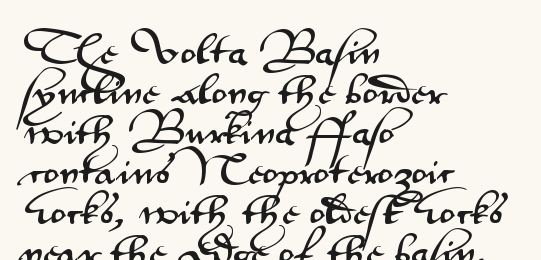
Varying glyph widths throughout — classic text-font behaviour. Examine the stroke ends and you'll find no serifs. Reading down the block, your eye returns to a fixed left position each line. Unmarked baselines from the first word to the last.
